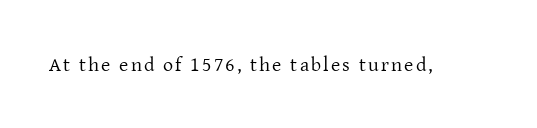
The type sits square on the baseline with zero lean. The strip under each line holds only bare page. Is the stroke heavy? The answer is a plain regular-or-lighter.
